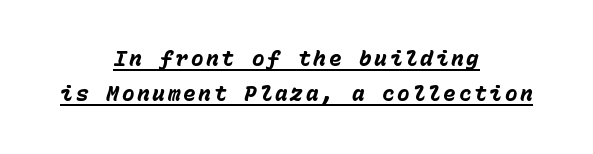
The image shows 21 px bold type, italic (leaning right); set centered, normal line spacing (1.67x), underlined.
